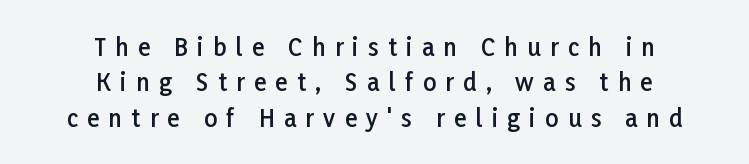
Q: Is the text bold? A: Semi-bold.
Q: Is the text italic (slanted)? A: No, it is upright.
Q: Is the text underlined? A: No.
Q: How is the paragraph aligned? A: Centered.
Q: Is the spacing between letters normal or unusually wide? A: Unusually wide.
Q: Is the spacing between lines tight, normal or loose? A: Normal.
